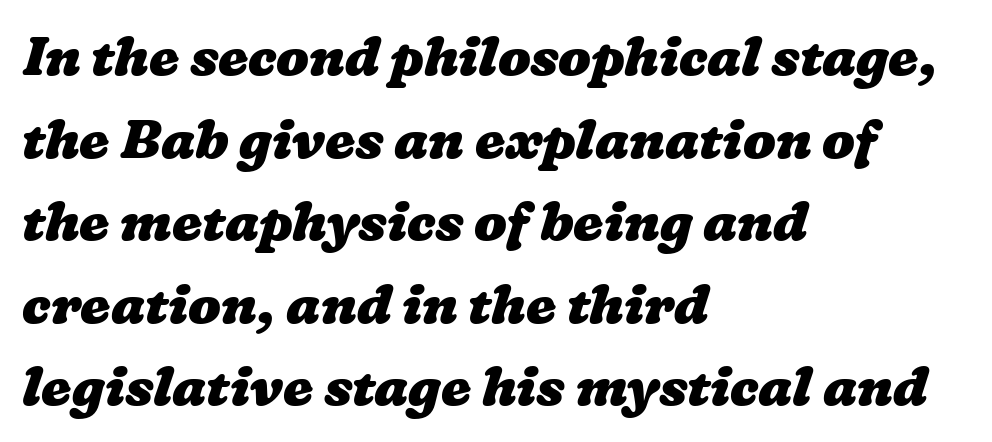
The image shows 54 px heavy, wide type; set left-aligned, normal line spacing (1.53x), normal letter spacing, not underlined; low stroke contrast and a medium x-height.
